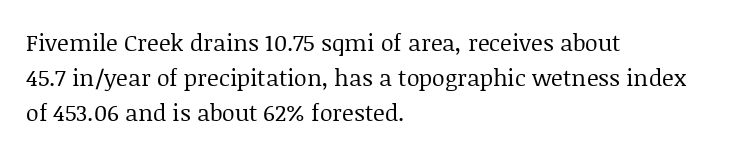
{"italic": "no", "bold": "no", "underline": "no", "align": "left", "line_spacing": "normal", "line_spacing_ratio": 1.53, "letter_spacing": "normal", "letter_spacing_em": 0.0, "glyph_px": 23}
